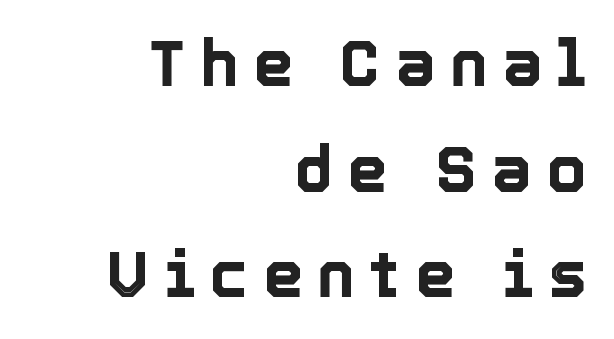
{"italic": "no", "width": "normal", "x_height": "medium", "monospaced": "no", "underline": "no", "align": "right", "line_spacing": "normal", "line_spacing_ratio": 1.65, "letter_spacing": "wide", "letter_spacing_em": 0.23, "glyph_px": 64}
